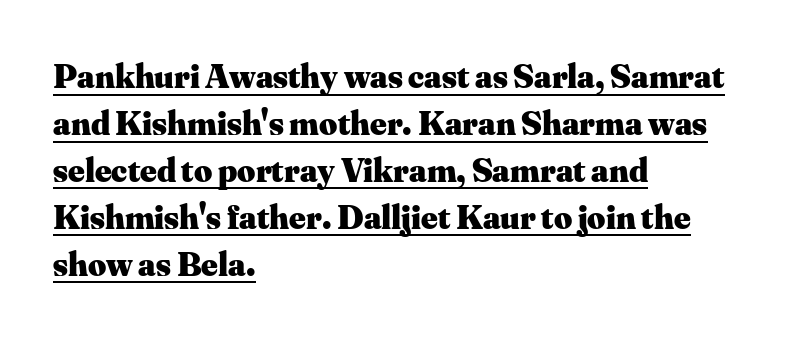
Q: Is the text bold? A: Yes.
Q: Is the text italic (slanted)? A: No, it is upright.
Q: Is the typeface a serif or a sans-serif typeface? A: Serif.
Q: Is the text underlined? A: Yes.
Q: How is the paragraph aligned? A: Left-aligned.
Q: Is the spacing between letters normal or unusually wide? A: Normal.
Q: Is the spacing between lines tight, normal or loose? A: Normal.
Q: Width (condensed, normal, or wide)? A: Normal.
Q: Stroke contrast? A: Medium.
Q: x-height? A: Small.
Q: Monospaced? A: No.
